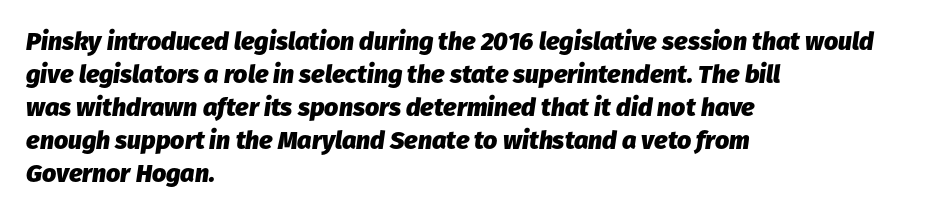
The image shows 25 px bold type, italic (leaning right); set left-aligned, normal line spacing (1.32x), normal letter spacing, not underlined.
